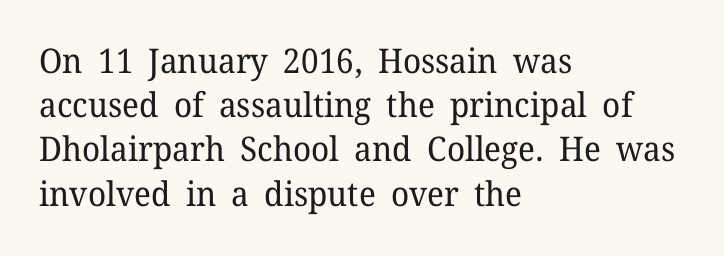
{"serif": "yes", "italic": "no", "bold": "no", "weight": "regular", "width": "normal", "stroke_contrast": "low", "x_height": "medium", "monospaced": "no", "underline": "no", "align": "left", "line_spacing": "normal", "line_spacing_ratio": 1.3, "letter_spacing": "normal", "letter_spacing_em": 0.0, "glyph_px": 34}
